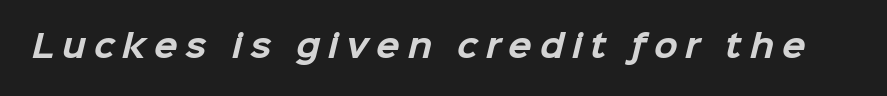
The baseline area is clear. The passage shown is emphatically bold. The face used here is a sans, in the tradition of grotesques and geometrics. Looks like regular typesetting: each glyph gets only the width it needs.
